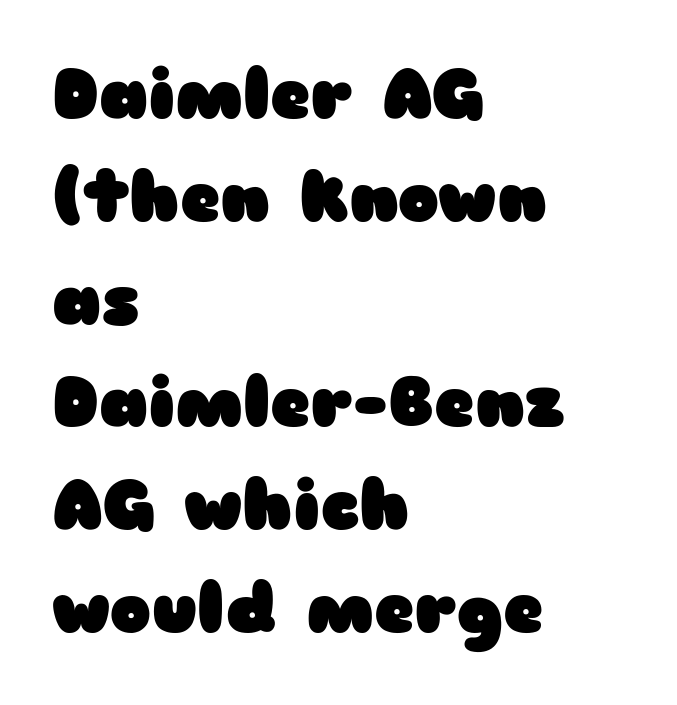
What stands out about the letter spacing? Nothing — it is the standard amount. The designer went with a sans here, leaving each stem footless. On the weight axis this lands at bold, roughly 700. Honestly, there is no underline to notice here at all. The paragraph has a hard left edge and a soft right edge.
